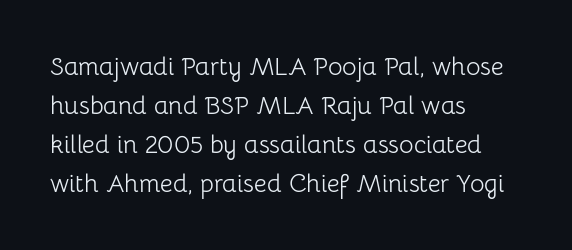
The space between consecutive lines is moderate. In terms of letterspacing, this is plain default setting. This rendering features lettering with no underline. Is the stroke heavy? The answer is a plain regular-or-lighter.
